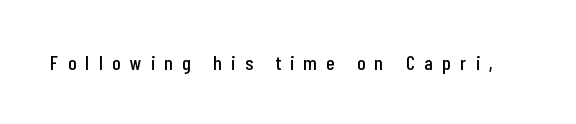
Only glyphs here, with clear space below each row. Characters follow at a spacing far wider than the type designer built in. Quick note: not italic, upright.
